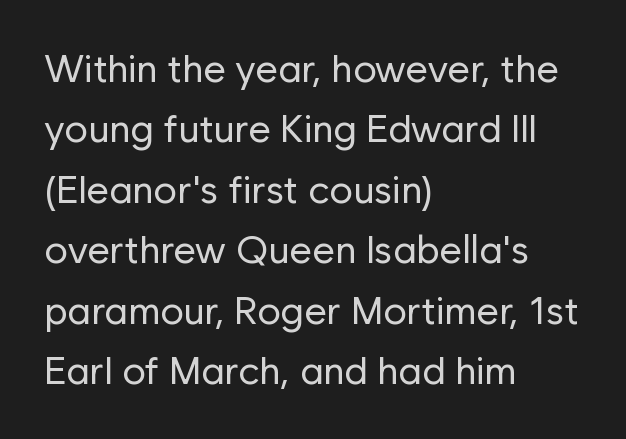
The space between consecutive lines is moderate. Serif or sans? Sans — the stroke terminals are bare. Stems here are at most as thick as an everyday book face. The foot of each line stays bare and open.
